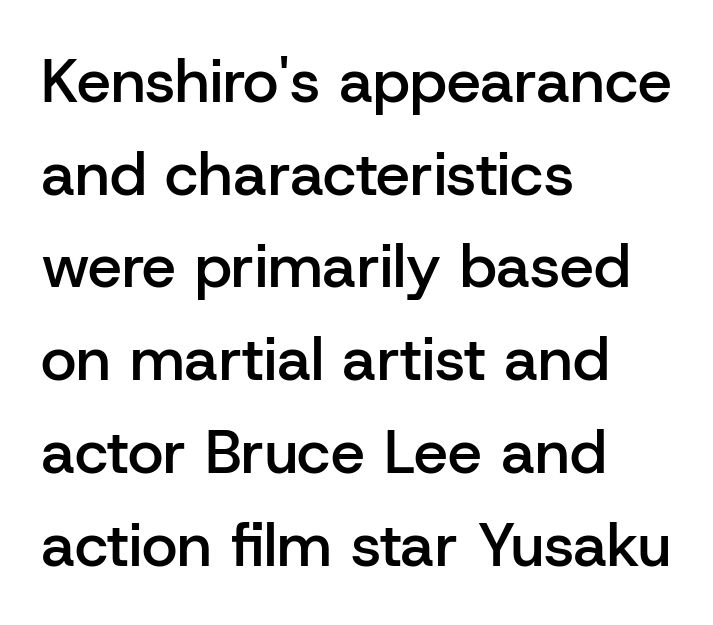
The image shows 61 px semibold sans-serif type, upright; set left-aligned, normal line spacing (1.52x), normal letter spacing, not underlined; low stroke contrast and a medium x-height.
